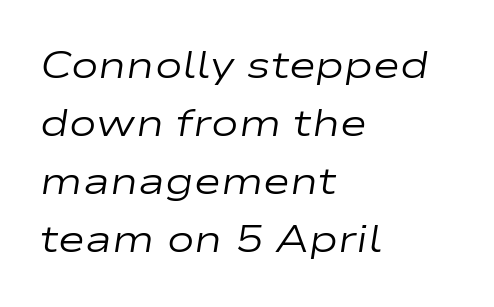
The image shows 37 px regular-weight, wide type, italic (leaning right); set left-aligned, normal line spacing (1.57x), normal letter spacing, not underlined; low stroke contrast and a medium x-height.
